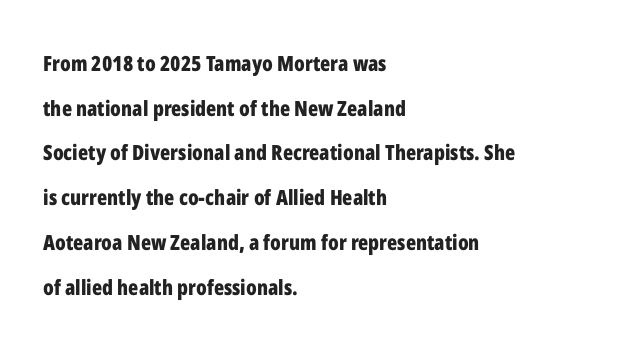
The image shows 21 px bold type, upright; set left-aligned, loose line spacing (2.13x), normal letter spacing, not underlined.
